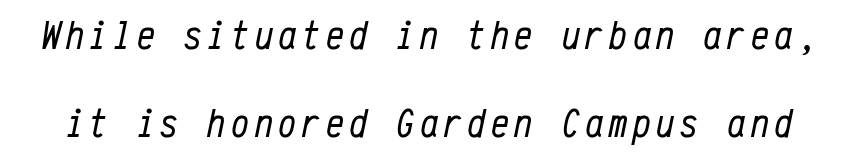
Q: Is the text bold? A: No.
Q: Is the text italic (slanted)? A: Yes, it leans right by about 12 degrees.
Q: Is the text underlined? A: No.
Q: Is the spacing between lines tight, normal or loose? A: Loose.
Q: Width (condensed, normal, or wide)? A: Condensed.
Q: Stroke contrast? A: Low.
Q: x-height? A: Medium.
Q: Monospaced? A: Yes.
